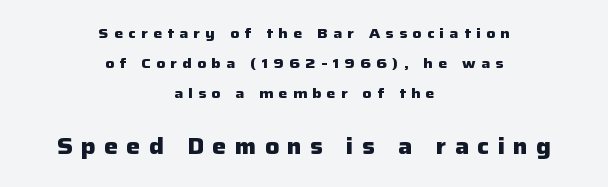
These lines carry a lot of weight — the face is fully bold. If you drew a line through each stem, it would be perfectly vertical. Centered paragraph, ragged on both sides. The line texture is sparse and dotted thanks to wide tracking.
